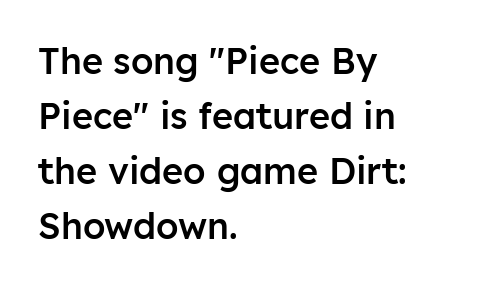
Q: Is the text bold? A: Semi-bold.
Q: Is the text italic (slanted)? A: No, it is upright.
Q: Is the typeface a serif or a sans-serif typeface? A: Sans-serif.
Q: Is the text underlined? A: No.
Q: How is the paragraph aligned? A: Left-aligned.
Q: Is the spacing between letters normal or unusually wide? A: Normal.
Q: Is the spacing between lines tight, normal or loose? A: Normal.
Q: Width (condensed, normal, or wide)? A: Normal.
Q: Stroke contrast? A: Low.
Q: x-height? A: Medium.
Q: Monospaced? A: No.
